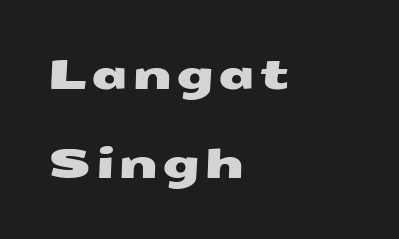
I'd call this a sans setting — the letters go barefoot. One-word summary of the alignment: left. Any mark beneath the type? The region is blank. Honestly, the rows look like they've been pulled way apart. The rendering uses natural spacing where letterforms have individual widths.
